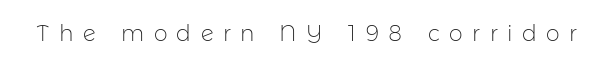
The image shows 22 px text type, upright; set unusually wide letter spacing (+0.43 em), not underlined.
